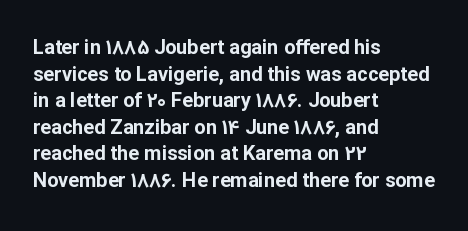
The typography opts for an upright posture over an oblique one. A classic flush-left, rag-right setting is used for this passage. Words appear dense and cohesive because spacing is normal. A full-strength bold gives these letters their thick strokes. Rule under the text: the space is simply empty.
